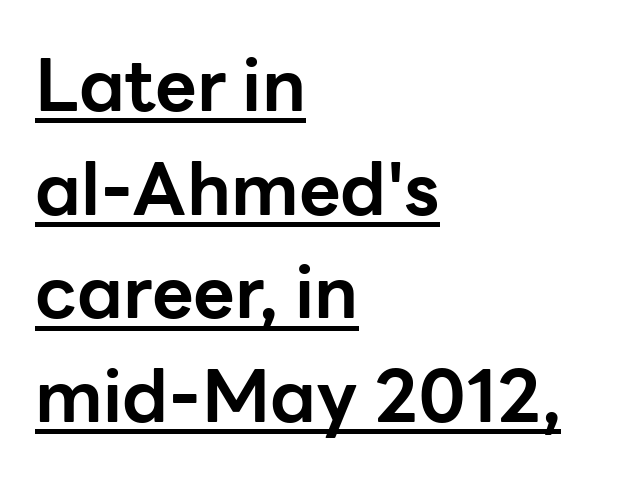
{"serif": "no", "italic": "no", "bold": "yes", "weight": "bold", "width": "normal", "stroke_contrast": "low", "x_height": "medium", "monospaced": "no", "underline": "yes", "align": "left", "line_spacing": "normal", "line_spacing_ratio": 1.44, "letter_spacing": "normal", "letter_spacing_em": 0.0, "glyph_px": 72}
